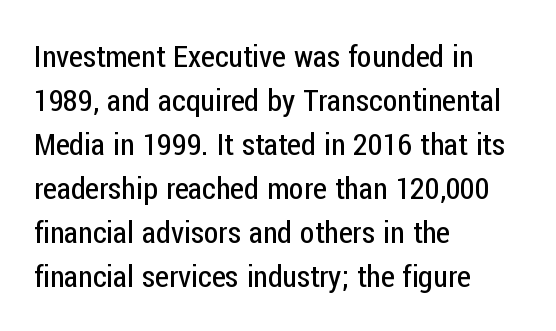
Q: Is the text bold? A: No.
Q: Is the text italic (slanted)? A: No, it is upright.
Q: Is the typeface a serif or a sans-serif typeface? A: Sans-serif.
Q: Is the text underlined? A: No.
Q: How is the paragraph aligned? A: Left-aligned.
Q: Is the spacing between letters normal or unusually wide? A: Normal.
Q: Is the spacing between lines tight, normal or loose? A: Normal.
Q: Width (condensed, normal, or wide)? A: Condensed.
Q: Stroke contrast? A: Low.
Q: x-height? A: Medium.
Q: Monospaced? A: No.
